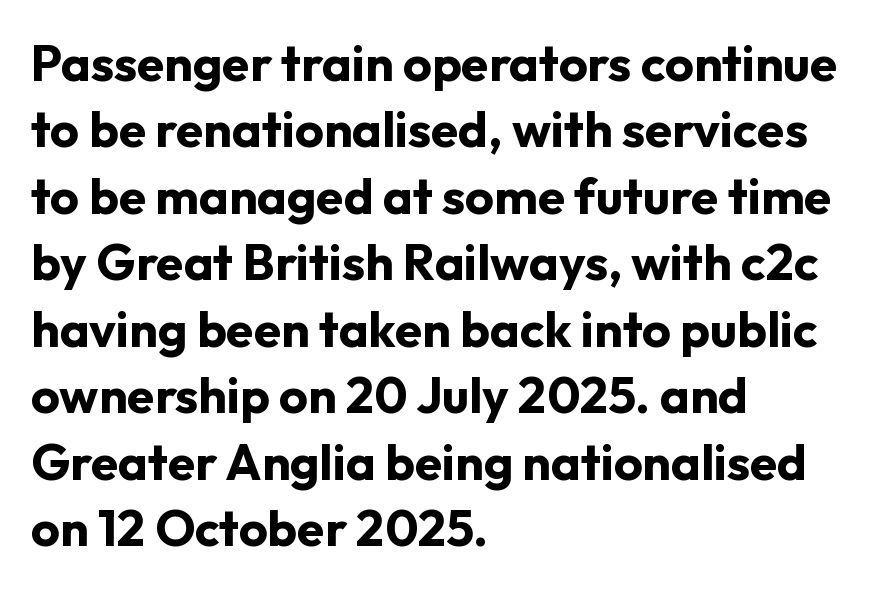
{"serif": "no", "italic": "no", "bold": "yes", "weight": "bold", "width": "normal", "stroke_contrast": "low", "x_height": "medium", "monospaced": "no", "underline": "no", "align": "left", "line_spacing": "normal", "line_spacing_ratio": 1.33, "letter_spacing": "normal", "letter_spacing_em": 0.0, "glyph_px": 50}
